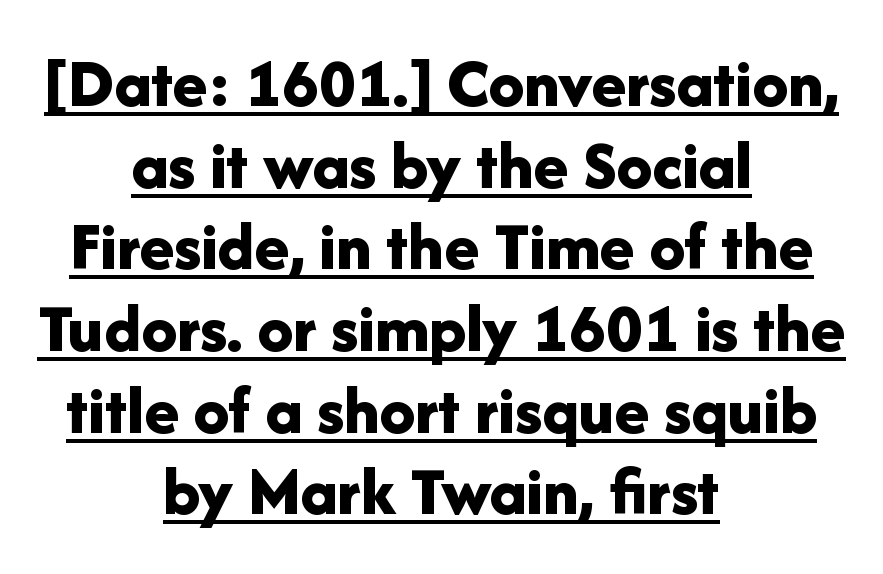
Q: Is the text bold? A: Yes.
Q: Is the text italic (slanted)? A: No, it is upright.
Q: Is the typeface a serif or a sans-serif typeface? A: Sans-serif.
Q: Is the text underlined? A: Yes.
Q: How is the paragraph aligned? A: Centered.
Q: Is the spacing between letters normal or unusually wide? A: Normal.
Q: Is the spacing between lines tight, normal or loose? A: Tight.
Q: Width (condensed, normal, or wide)? A: Normal.
Q: Stroke contrast? A: Low.
Q: x-height? A: Medium.
Q: Monospaced? A: No.
